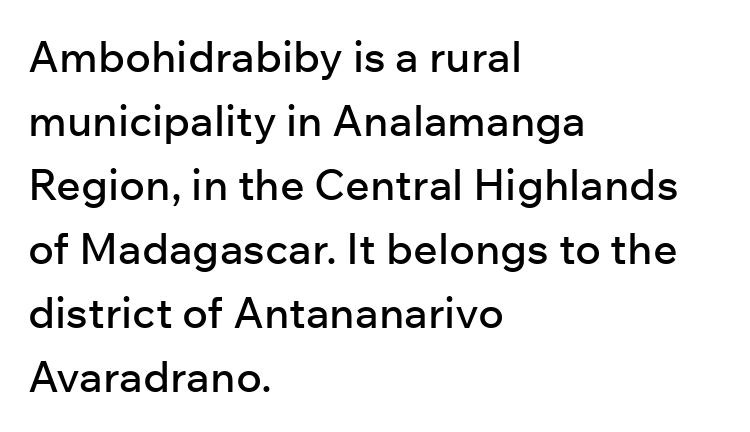
If you drew a line through each stem, it would be perfectly vertical. Vertical spacing — default. The horizontal fit of the characters is conventional and even. The glyphs are unaccompanied by any horizontal stroke below them. These lines are rendered in a variable-pitch font.
